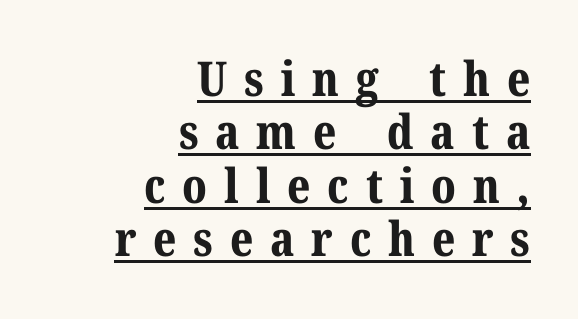
The image shows 48 px bold serif type, upright; set right-aligned, tight line spacing (1.11x), unusually wide letter spacing (+0.35 em), underlined; medium stroke contrast and a medium x-height.
